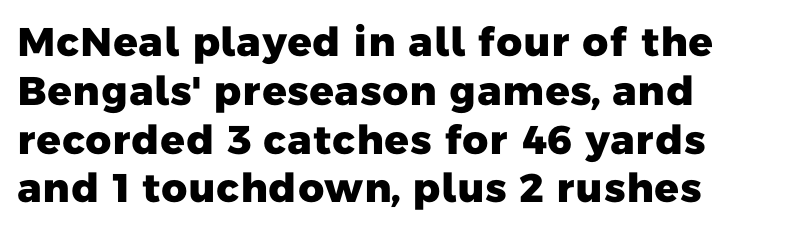
{"serif": "no", "bold": "yes", "weight": "heavy", "width": "normal", "stroke_contrast": "low", "x_height": "medium", "monospaced": "no", "underline": "no", "align": "left", "line_spacing_ratio": 1.22, "letter_spacing": "normal", "letter_spacing_em": 0.0, "glyph_px": 40}
